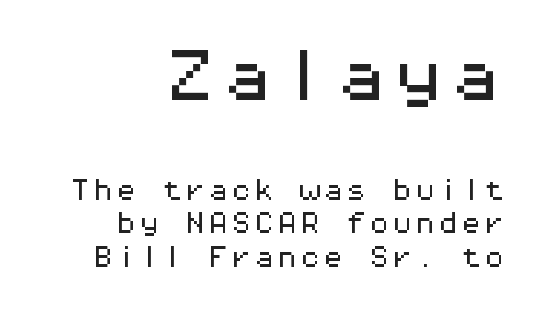
Q: Is the text italic (slanted)? A: No, it is upright.
Q: Is the typeface a serif or a sans-serif typeface? A: Sans-serif.
Q: Is the text underlined? A: No.
Q: Is the spacing between letters normal or unusually wide? A: Normal.
Q: Is the spacing between lines tight, normal or loose? A: Normal.
Q: Which block of text is set in a larger size, the first (top) or the second (bottom)? A: The first (top) one.
Q: Width (condensed, normal, or wide)? A: Wide.
Q: Stroke contrast? A: Medium.
Q: x-height? A: Medium.
Q: Monospaced? A: Yes.
